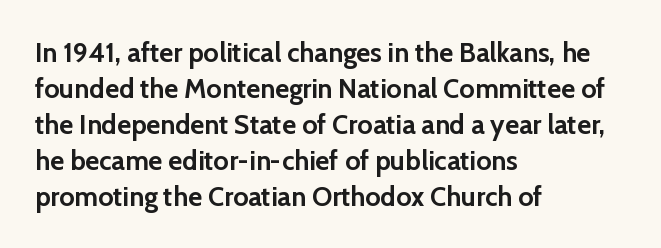
Is there much room between lines? A standard amount, neither cramped nor airy. This rendering features lettering with no underline. The typography opts for an upright posture over an oblique one. Standard letterfit; no display-style spreading of the glyphs. Line starts are locked; line ends wander. Heavy-handed strokes throughout: this text is bold.
